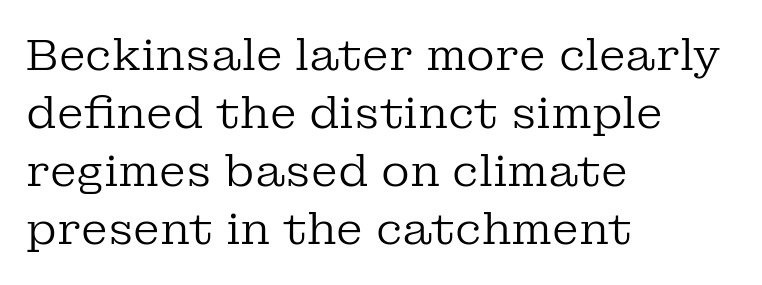
Compared with typical body copy, the letter spacing here is the same. A normal amount of white space separates one row of letters from the next. Compared with a typical body face, this is equally light or lighter still. Regarding serifs, this sample has them.
